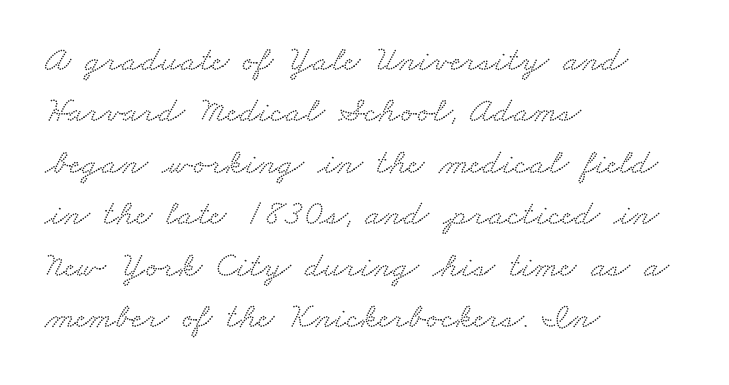
Observe the ordinary spacing: letters are neighbours, not strangers. In CSS terms this would be text-align: left. The glyphs are unaccompanied by any horizontal stroke below them.
